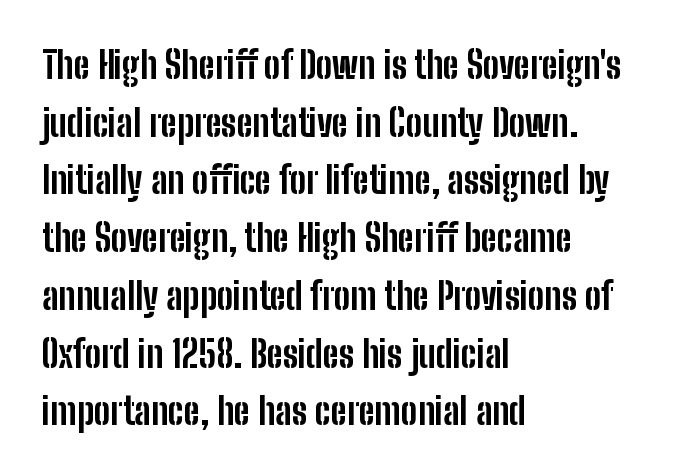
In terms of leading, this rendering sits right in the middle. Look at the bottom of the vertical strokes: they stop flat, with no serifs. Glyph-to-glyph distance matches everyday printed text. Character widths vary here, with narrow letters taking less room than wide ones. The string is rendered with underlining switched off. Weight check: bold — yes, fully.
